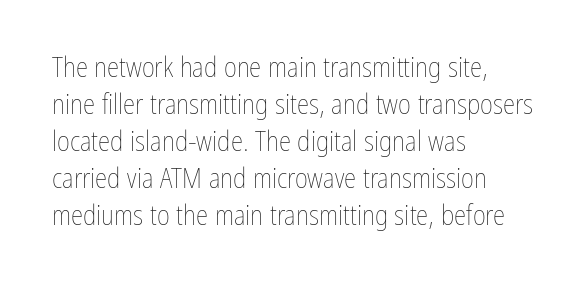
Q: Is the text bold? A: No.
Q: Is the text italic (slanted)? A: No, it is upright.
Q: Is the text underlined? A: No.
Q: How is the paragraph aligned? A: Left-aligned.
Q: Is the spacing between letters normal or unusually wide? A: Normal.
Q: Is the spacing between lines tight, normal or loose? A: Normal.
Q: Width (condensed, normal, or wide)? A: Condensed.
Q: Stroke contrast? A: Low.
Q: x-height? A: Medium.
Q: Monospaced? A: No.
